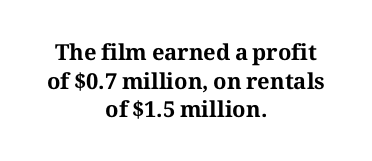
{"italic": "no", "bold": "yes", "underline": "no", "align": "center", "line_spacing": "normal", "line_spacing_ratio": 1.3, "letter_spacing": "normal", "letter_spacing_em": 0.0, "glyph_px": 22}
